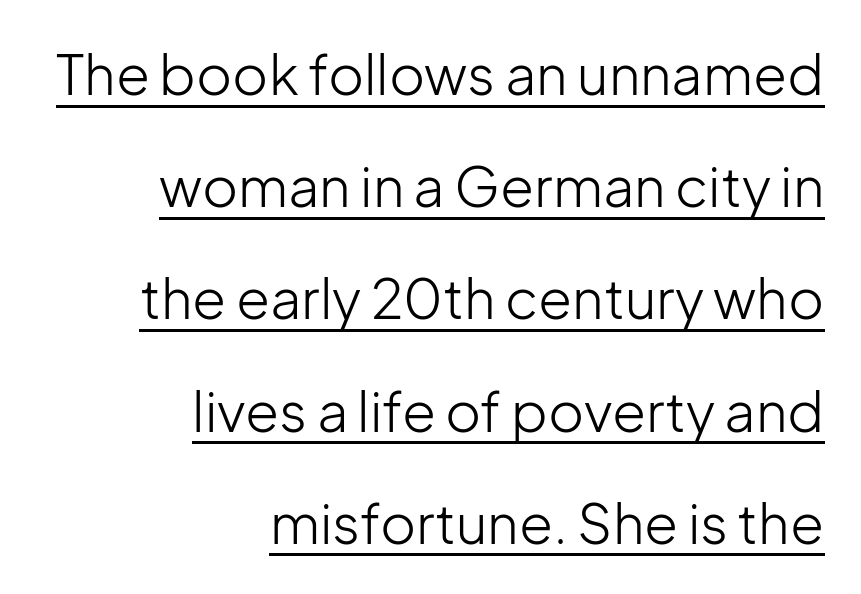
The image shows 55 px light sans-serif type, upright; set right-aligned, loose line spacing (2.04x), normal letter spacing, underlined; low stroke contrast and a medium x-height.
